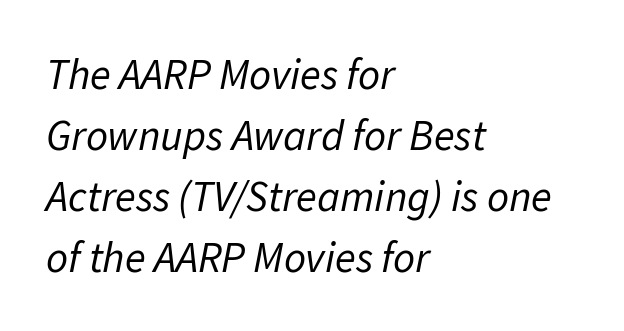
{"italic": "yes", "lean": "right", "slant_degrees": 11, "bold": "no", "weight": "regular", "width": "normal", "stroke_contrast": "low", "x_height": "medium", "monospaced": "no", "underline": "no", "align": "left", "line_spacing": "normal", "line_spacing_ratio": 1.42, "letter_spacing": "normal", "letter_spacing_em": 0.0, "glyph_px": 43}
